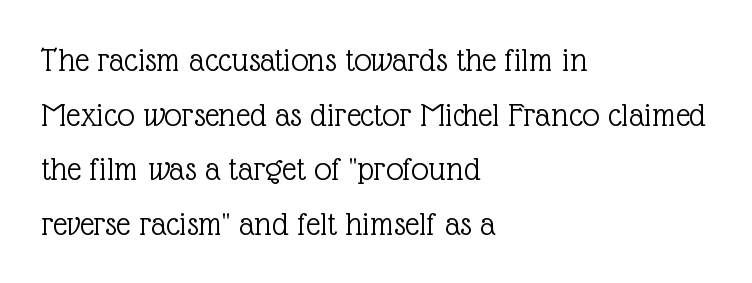
{"serif": "yes", "italic": "no", "bold": "no", "weight": "light", "width": "normal", "x_height": "medium", "monospaced": "no", "underline": "no", "align": "left", "line_spacing": "normal", "line_spacing_ratio": 1.56, "letter_spacing": "normal", "letter_spacing_em": 0.0, "glyph_px": 35}
